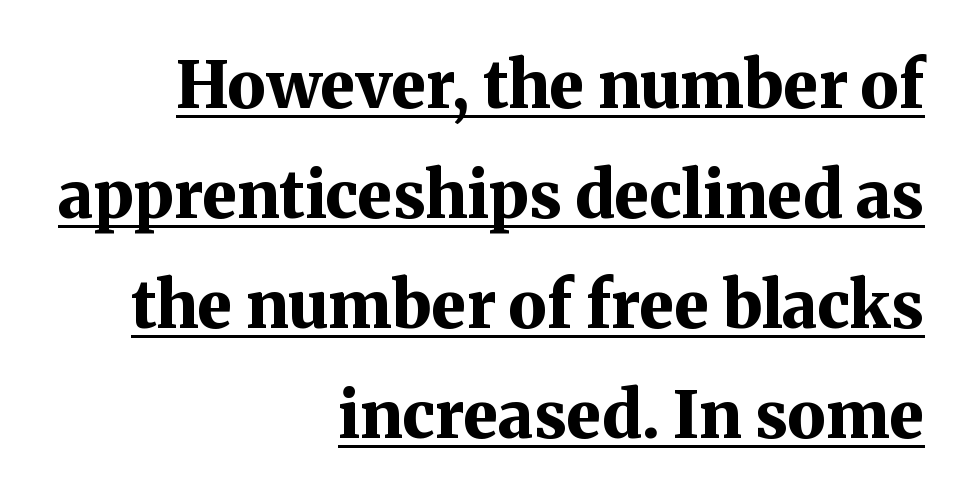
{"serif": "yes", "italic": "no", "bold": "yes", "weight": "bold", "width": "normal", "stroke_contrast": "medium", "x_height": "medium", "monospaced": "no", "underline": "yes", "align": "right", "line_spacing": "normal", "line_spacing_ratio": 1.69, "letter_spacing": "normal", "letter_spacing_em": 0.0, "glyph_px": 65}
